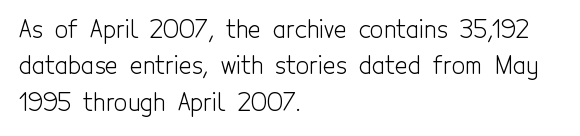
The image shows 24 px text type, upright; set left-aligned, normal line spacing (1.52x), normal letter spacing, not underlined.
